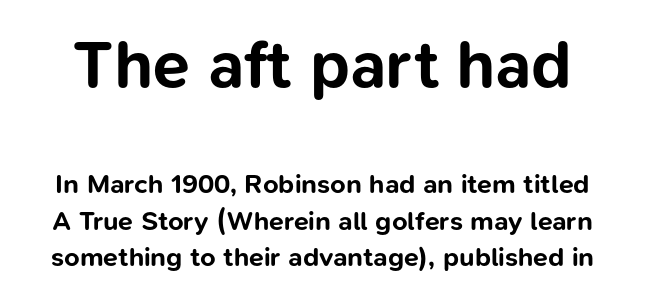
The lines sit at an ordinary, default distance from one another. You could not count columns in this text — the font is proportionally spaced. Does the bottom block carry the larger type? No, the top block does. How are the letters spaced? Ordinarily, with no added tracking. This is heavy type, rendered in bold. Designer's note — italics off, roman on.
